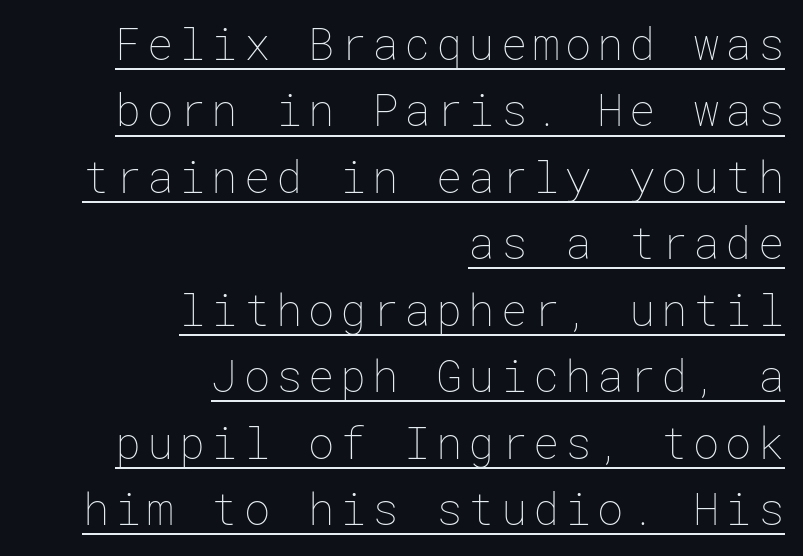
Q: Is the text bold? A: No.
Q: Is the text italic (slanted)? A: No, it is upright.
Q: Is the text underlined? A: Yes.
Q: How is the paragraph aligned? A: Right-aligned.
Q: Is the spacing between lines tight, normal or loose? A: Normal.
Q: Width (condensed, normal, or wide)? A: Normal.
Q: Stroke contrast? A: Low.
Q: x-height? A: Medium.
